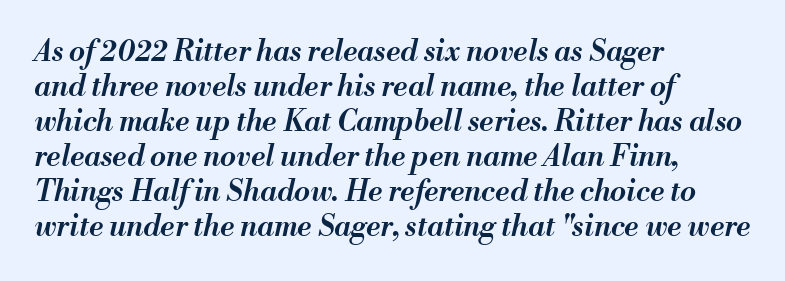
Proportional: the letters do not fall into vertical columns. The rendering anchors every line to the left-hand side. Honestly, the letter spacing is just normal — you wouldn't notice it. What weight is shown? A semibold, between regular and bold. Clear beneath every line of the passage. Emphasis-style slanted type is in use.
